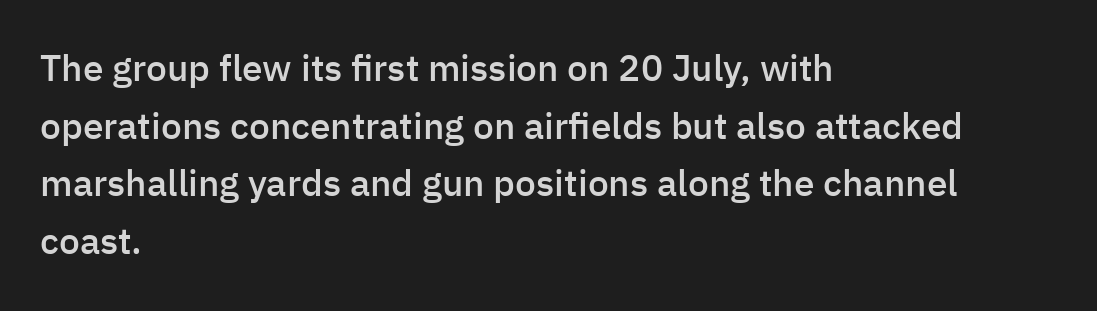
The image shows 37 px semibold sans-serif type, upright; set left-aligned, normal line spacing (1.56x), normal letter spacing, not underlined; low stroke contrast and a medium x-height.
